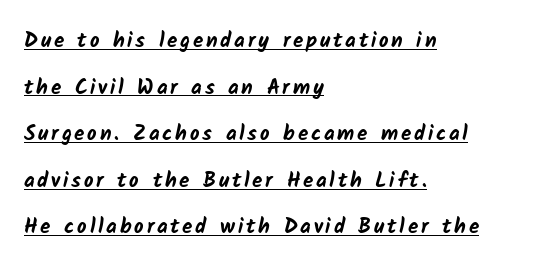
Q: Is the text bold? A: Yes.
Q: Is the text underlined? A: Yes.
Q: How is the paragraph aligned? A: Left-aligned.
Q: Is the spacing between lines tight, normal or loose? A: Loose.
